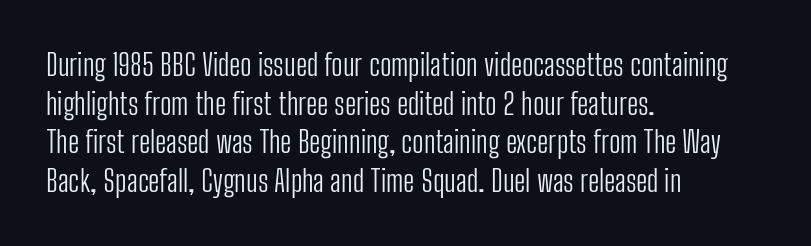
Q: Is the text bold? A: No.
Q: Is the text italic (slanted)? A: No, it is upright.
Q: Is the typeface a serif or a sans-serif typeface? A: Sans-serif.
Q: Is the text underlined? A: No.
Q: How is the paragraph aligned? A: Left-aligned.
Q: Is the spacing between letters normal or unusually wide? A: Normal.
Q: Is the spacing between lines tight, normal or loose? A: Normal.
Q: Width (condensed, normal, or wide)? A: Condensed.
Q: Stroke contrast? A: Low.
Q: x-height? A: Medium.
Q: Monospaced? A: No.
